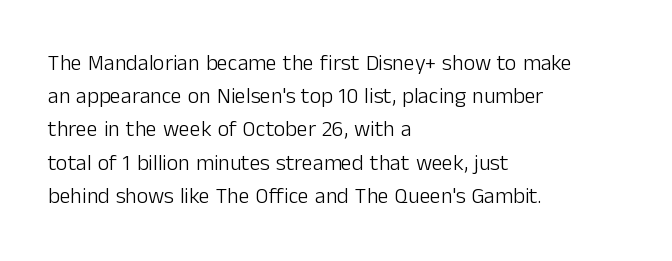
Q: Is the text bold? A: No.
Q: Is the text italic (slanted)? A: No, it is upright.
Q: Is the text underlined? A: No.
Q: How is the paragraph aligned? A: Left-aligned.
Q: Is the spacing between letters normal or unusually wide? A: Normal.
Q: Is the spacing between lines tight, normal or loose? A: Normal.
